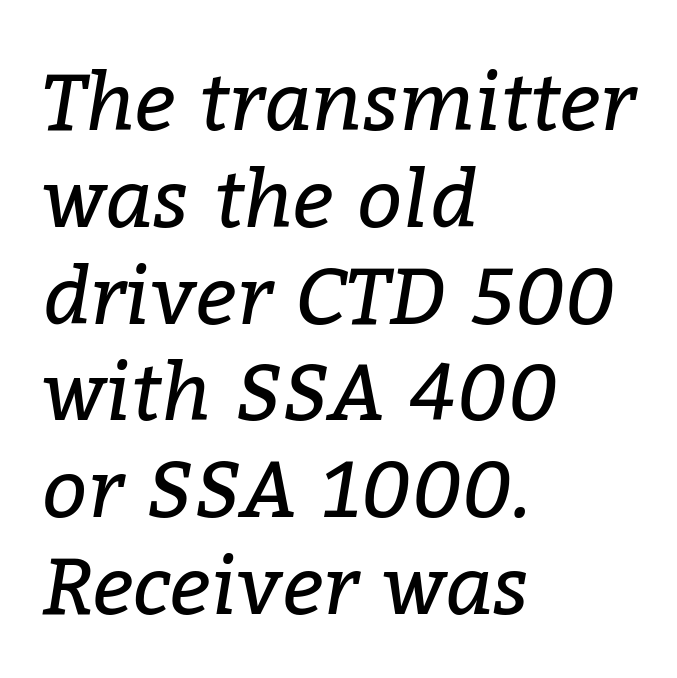
Visually the block forms a straight wall on the left and a jagged coastline on the right. This reads as an unemphasized weight, regular at the heaviest. What stands out about the letter spacing? Nothing — it is the standard amount. Think of a printed novel: that variable character pitch is what you see here. Nobody drew a line under any word here. The font's italic variant was chosen for this text.
